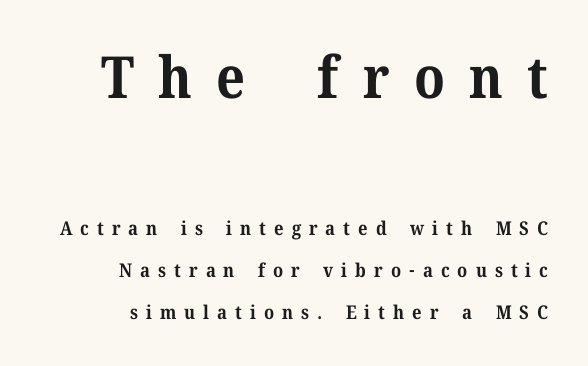
Q: Is the text bold? A: Yes.
Q: Is the text italic (slanted)? A: No, it is upright.
Q: Is the typeface a serif or a sans-serif typeface? A: Serif.
Q: Is the text underlined? A: No.
Q: How is the paragraph aligned? A: Right-aligned.
Q: Is the spacing between letters normal or unusually wide? A: Unusually wide.
Q: Is the spacing between lines tight, normal or loose? A: Loose.
Q: Which block of text is set in a larger size, the first (top) or the second (bottom)? A: The first (top) one.
Q: Width (condensed, normal, or wide)? A: Normal.
Q: Stroke contrast? A: Medium.
Q: x-height? A: Medium.
Q: Monospaced? A: No.
